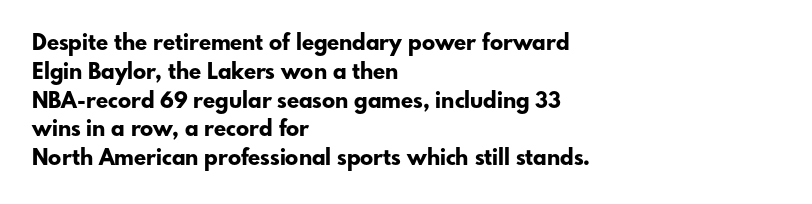
Q: Is the text bold? A: Yes.
Q: Is the text italic (slanted)? A: No, it is upright.
Q: Is the text underlined? A: No.
Q: How is the paragraph aligned? A: Left-aligned.
Q: Is the spacing between letters normal or unusually wide? A: Normal.
Q: Is the spacing between lines tight, normal or loose? A: Normal.
